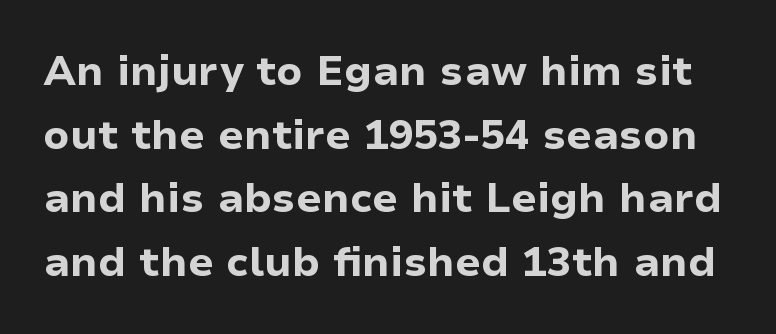
Posture: straight, roman, zero tilt. Chunky letters — that's bold for sure. The leading is moderate, giving the passage an even texture. A typesetter would call this proportional, since set widths differ per character. This rendering leaves character spacing at its baseline value.
